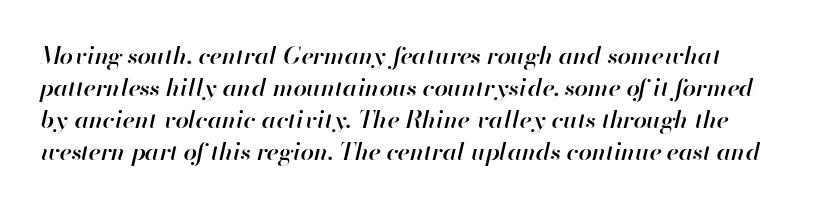
The image shows 24 px text type, italic (leaning right); set normal line spacing (1.33x), normal letter spacing, not underlined.
